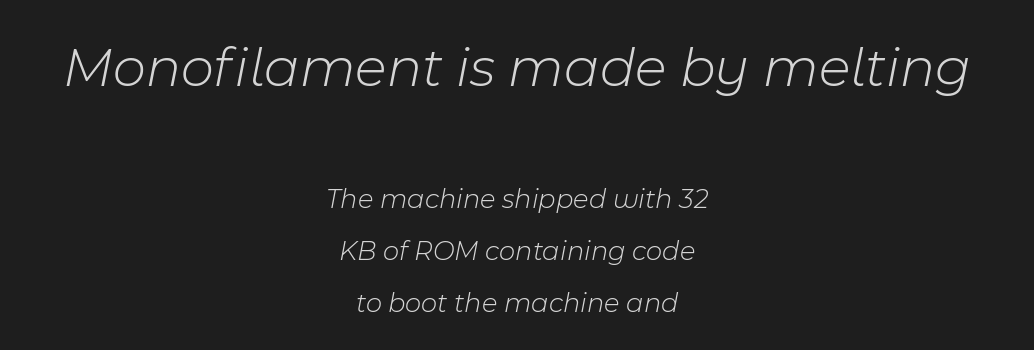
You can tell it's italic because the verticals aren't actually vertical. Here the designer chose a conventional face with non-uniform glyph widths. A bare baseline throughout the passage. Compared with a flush-left layout, this one balances lines on the center instead.
